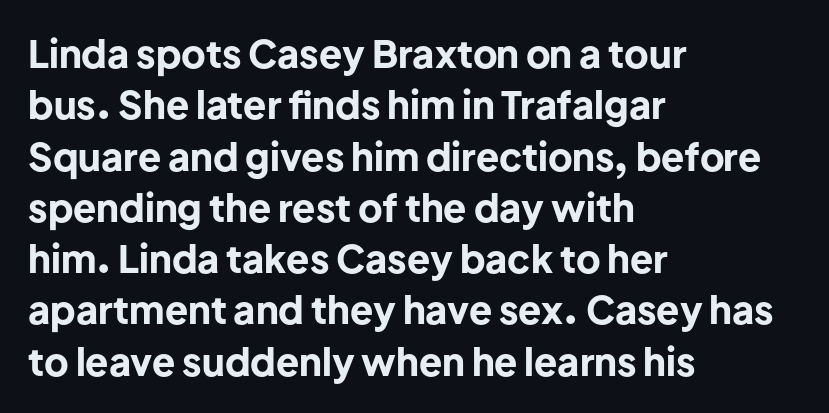
Q: Is the text bold? A: Yes.
Q: Is the text italic (slanted)? A: No, it is upright.
Q: Is the typeface a serif or a sans-serif typeface? A: Sans-serif.
Q: Is the text underlined? A: No.
Q: How is the paragraph aligned? A: Left-aligned.
Q: Is the spacing between letters normal or unusually wide? A: Normal.
Q: Is the spacing between lines tight, normal or loose? A: Normal.
Q: Width (condensed, normal, or wide)? A: Normal.
Q: Stroke contrast? A: Low.
Q: x-height? A: Medium.
Q: Monospaced? A: No.
